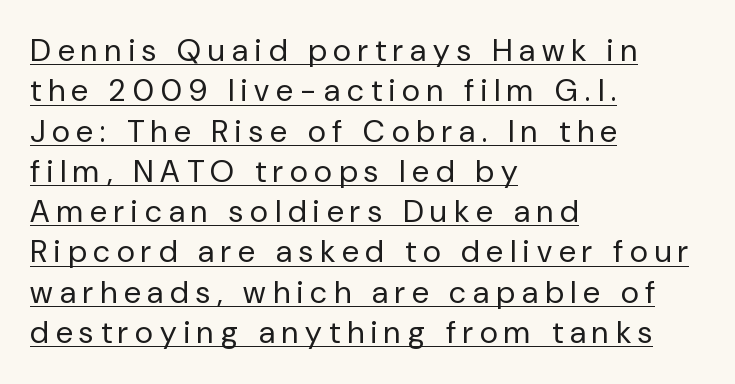
Q: Is the text bold? A: No.
Q: Is the text italic (slanted)? A: No, it is upright.
Q: Is the typeface a serif or a sans-serif typeface? A: Sans-serif.
Q: Is the text underlined? A: Yes.
Q: How is the paragraph aligned? A: Left-aligned.
Q: Is the spacing between letters normal or unusually wide? A: Unusually wide.
Q: Is the spacing between lines tight, normal or loose? A: Normal.
Q: Width (condensed, normal, or wide)? A: Normal.
Q: Stroke contrast? A: Low.
Q: x-height? A: Medium.
Q: Monospaced? A: No.
